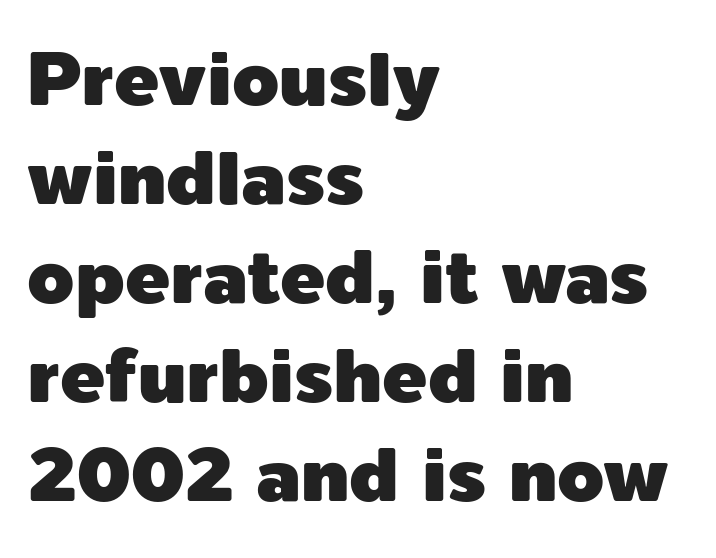
{"serif": "no", "italic": "no", "width": "normal", "x_height": "medium", "monospaced": "no", "underline": "no", "align": "left", "line_spacing": "normal", "line_spacing_ratio": 1.32, "letter_spacing": "normal", "letter_spacing_em": 0.0, "glyph_px": 75}
